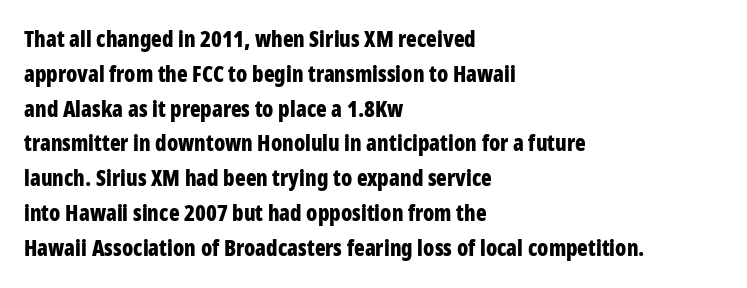
{"italic": "no", "bold": "yes", "underline": "no", "align": "left", "line_spacing": "normal", "line_spacing_ratio": 1.58, "letter_spacing": "normal", "letter_spacing_em": 0.0, "glyph_px": 22}
